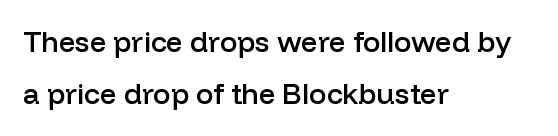
{"serif": "no", "italic": "no", "bold": "semi", "weight": "semibold", "width": "normal", "stroke_contrast": "low", "x_height": "medium", "monospaced": "no", "underline": "no", "align": "left", "line_spacing_ratio": 1.81, "letter_spacing": "normal", "letter_spacing_em": 0.0, "glyph_px": 29}
